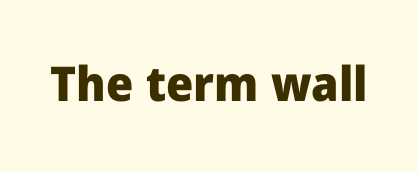
{"serif": "no", "italic": "no", "bold": "yes", "weight": "heavy", "width": "normal", "stroke_contrast": "low", "x_height": "medium", "monospaced": "no", "underline": "no", "letter_spacing": "normal", "letter_spacing_em": 0.0, "glyph_px": 48}
